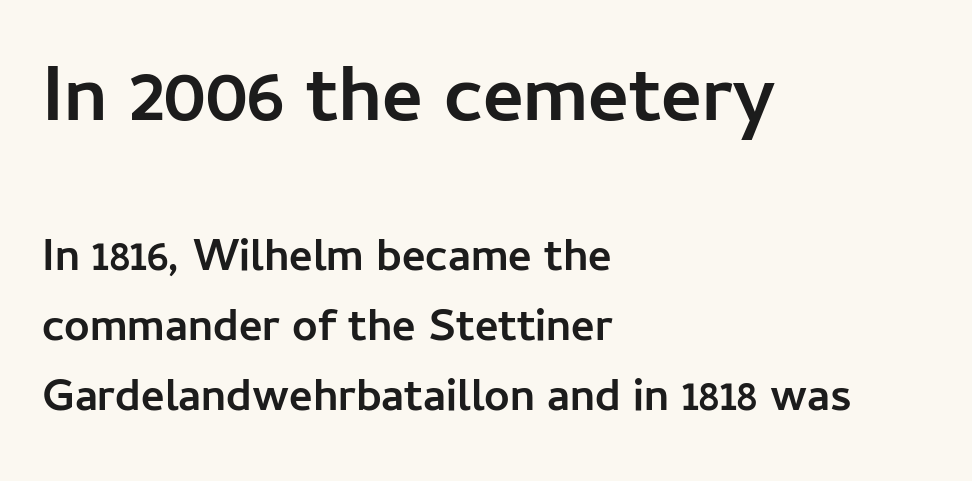
Each glyph is drawn with heavy, bold strokes. Letters rest on an invisible, unmarked baseline. What stands out about the letter spacing? Nothing — it is the standard amount. Caption: multi-line text, flush left, ragged right.
